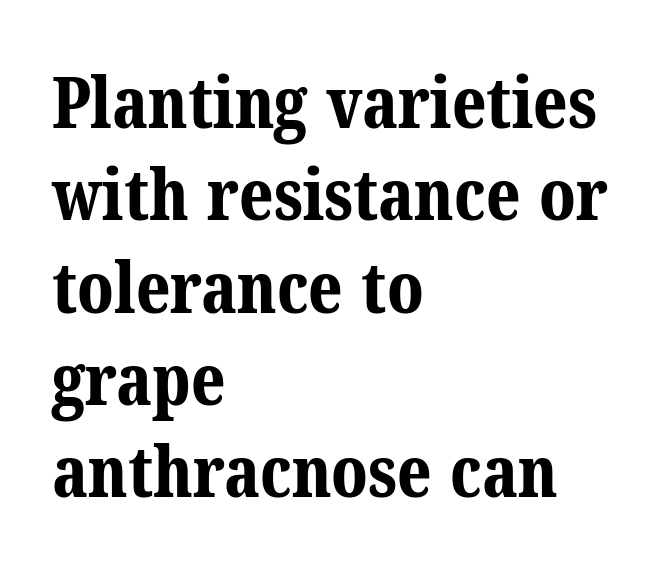
Q: Is the text bold? A: Yes.
Q: Is the typeface a serif or a sans-serif typeface? A: Serif.
Q: Is the text underlined? A: No.
Q: How is the paragraph aligned? A: Left-aligned.
Q: Is the spacing between letters normal or unusually wide? A: Normal.
Q: Is the spacing between lines tight, normal or loose? A: Normal.
Q: Width (condensed, normal, or wide)? A: Normal.
Q: Stroke contrast? A: Medium.
Q: x-height? A: Medium.
Q: Monospaced? A: No.
